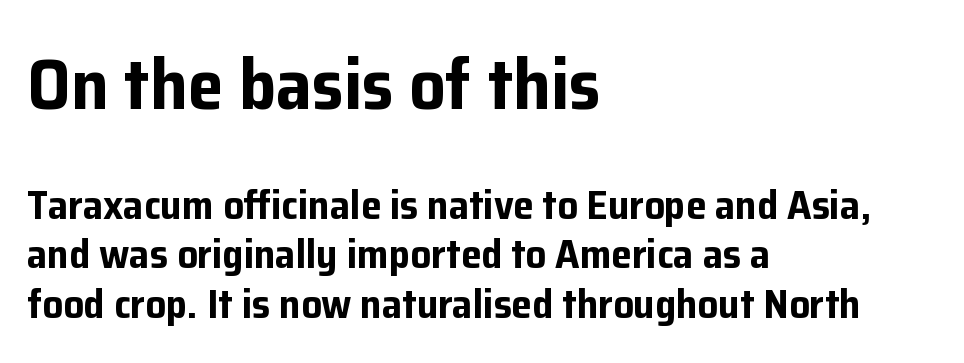
Q: Is the text bold? A: Yes.
Q: Is the text italic (slanted)? A: No, it is upright.
Q: Is the typeface a serif or a sans-serif typeface? A: Sans-serif.
Q: Is the text underlined? A: No.
Q: How is the paragraph aligned? A: Left-aligned.
Q: Is the spacing between letters normal or unusually wide? A: Normal.
Q: Which block of text is set in a larger size, the first (top) or the second (bottom)? A: The first (top) one.
Q: Width (condensed, normal, or wide)? A: Normal.
Q: Stroke contrast? A: Low.
Q: x-height? A: Medium.
Q: Monospaced? A: No.
